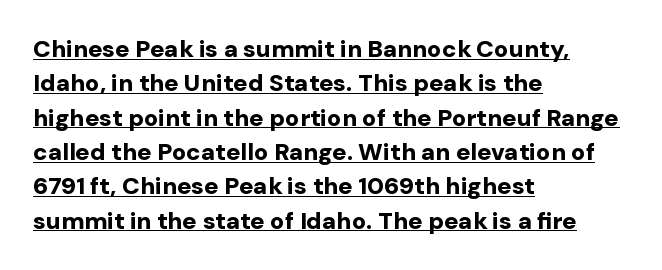
Its strokes are broad and dark, the hallmark of bold type. The typesetter has applied underlining to the passage shown. The designer left line spacing at the default. These lines are set flush left with a ragged right edge.
